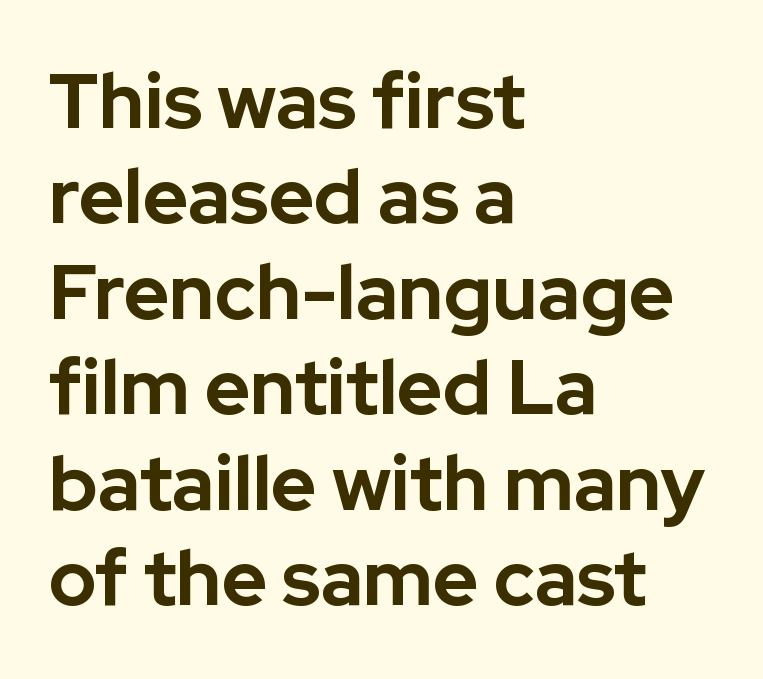
The image shows 77 px bold sans-serif type, upright; set left-aligned, line spacing 1.24x, normal letter spacing, not underlined; low stroke contrast and a medium x-height.
